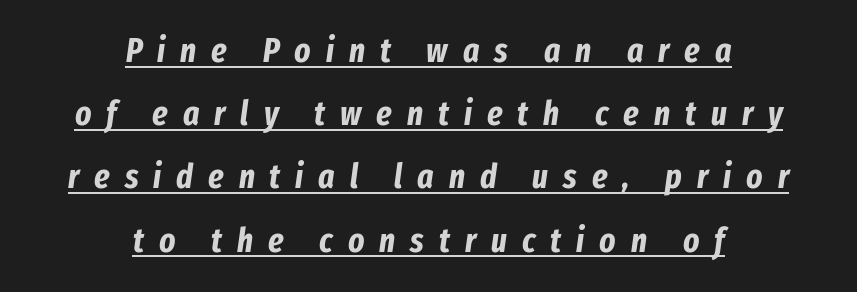
There is plenty of visible air inserted between adjacent glyphs. Do the characters align in a grid? No, the font is proportional. The passage shown is emphatically bold. Beneath each row of characters lies a ruled line. The font's italic variant was chosen for this text.
